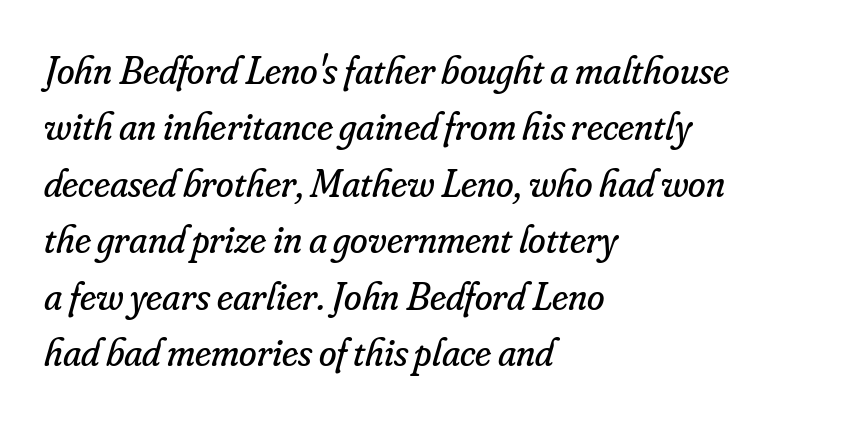
Typeset ragged right — the left edge is the straight one. Look at the bottom of the vertical strokes: they flare into serifs here. Each letter keeps its own natural width here, so spacing adapts to shape. If you drew a line through each stem, it would be angled. The rendering keeps characters at their native spacing. The passage shown stacks its lines at a standard gap.
